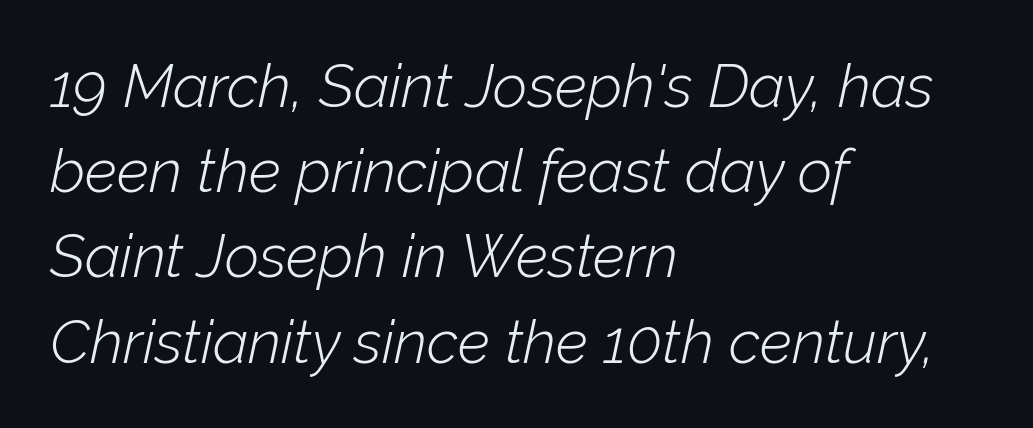
Q: Is the text bold? A: No.
Q: Is the text italic (slanted)? A: Yes, it leans right by about 12 degrees.
Q: Is the text underlined? A: No.
Q: How is the paragraph aligned? A: Left-aligned.
Q: Is the spacing between letters normal or unusually wide? A: Normal.
Q: Is the spacing between lines tight, normal or loose? A: Normal.
Q: Width (condensed, normal, or wide)? A: Normal.
Q: Stroke contrast? A: Low.
Q: x-height? A: Medium.
Q: Monospaced? A: No.
